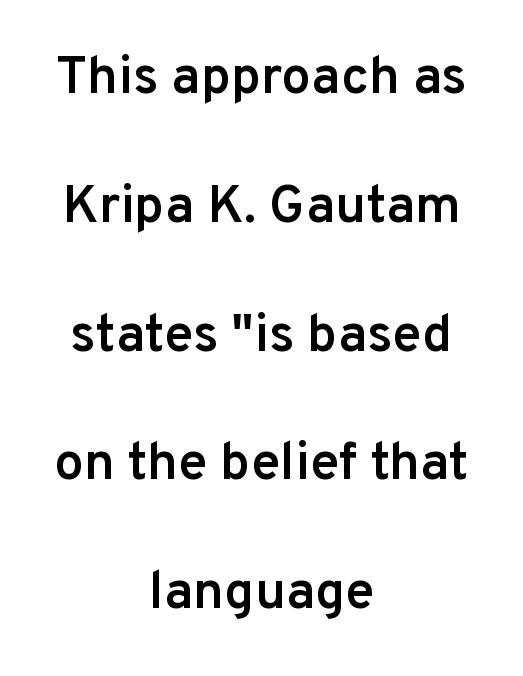
Does the type have serifs? No, each stem ends abruptly. There is no visible air inserted between adjacent glyphs. A bare baseline throughout the passage. Short and long lines alike share a common midpoint.
